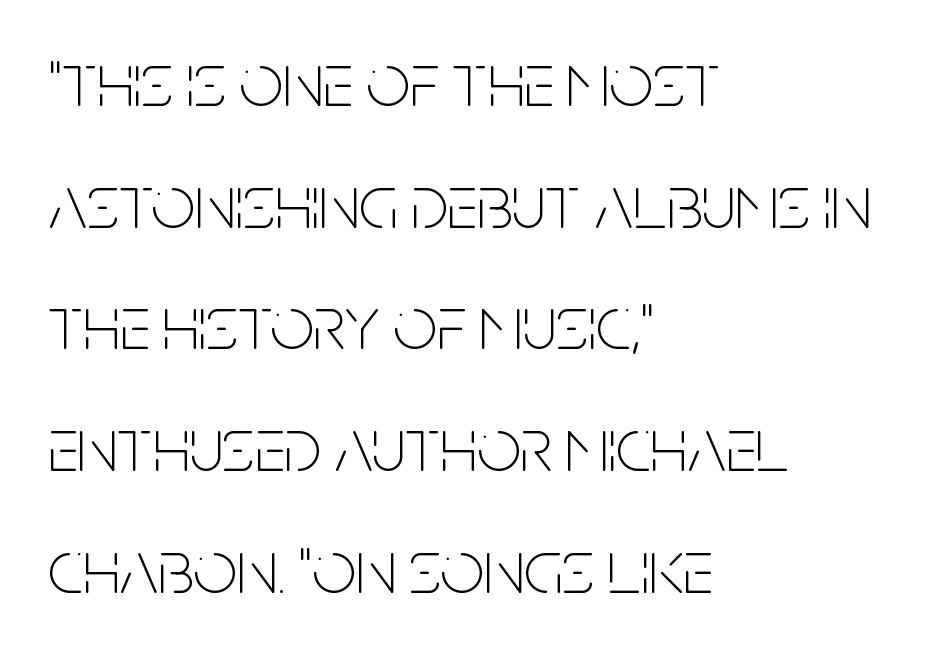
Q: Is the text bold? A: No.
Q: Is the text italic (slanted)? A: No, it is upright.
Q: Is the typeface a serif or a sans-serif typeface? A: Sans-serif.
Q: Is the text underlined? A: No.
Q: How is the paragraph aligned? A: Left-aligned.
Q: Is the spacing between letters normal or unusually wide? A: Normal.
Q: Is the spacing between lines tight, normal or loose? A: Normal.
Q: Width (condensed, normal, or wide)? A: Condensed.
Q: Stroke contrast? A: Low.
Q: x-height? A: Large.
Q: Monospaced? A: No.
